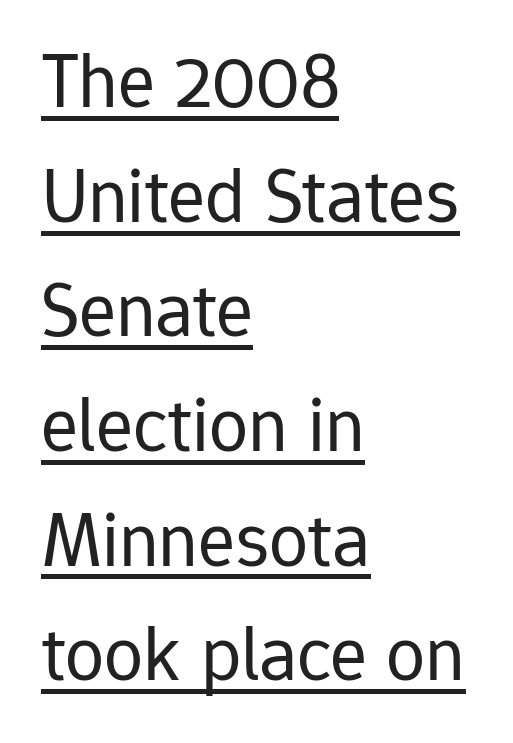
When letters stand straight like this, we call the style roman or upright. No feet cap the strokes, marking this as sans-serif type. The font sits on the lighter half of the weight spectrum, regular included. The rendering anchors every line to the left-hand side. Students, observe: this is what conventionally led text looks like.
